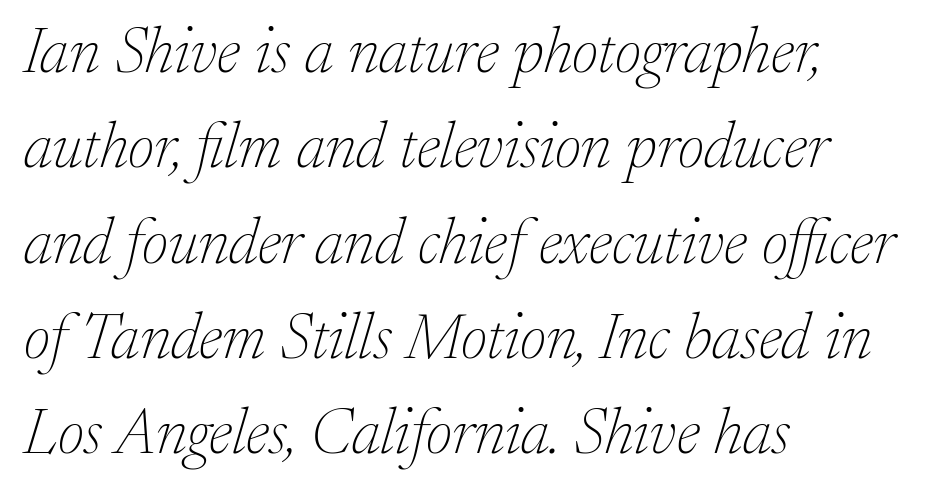
Q: Is the text bold? A: No.
Q: Is the text italic (slanted)? A: Yes, it leans right by about 17 degrees.
Q: Is the typeface a serif or a sans-serif typeface? A: Serif.
Q: Is the text underlined? A: No.
Q: How is the paragraph aligned? A: Left-aligned.
Q: Is the spacing between letters normal or unusually wide? A: Normal.
Q: Is the spacing between lines tight, normal or loose? A: Normal.
Q: Width (condensed, normal, or wide)? A: Normal.
Q: Stroke contrast? A: Low.
Q: x-height? A: Medium.
Q: Monospaced? A: No.
